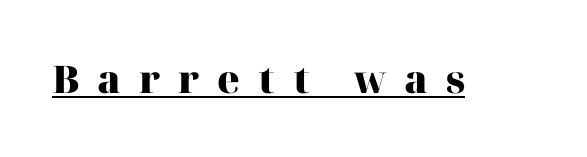
The image shows 38 px heavy serif type, upright; set unusually wide letter spacing (+0.47 em), underlined; high stroke contrast and a medium x-height.
